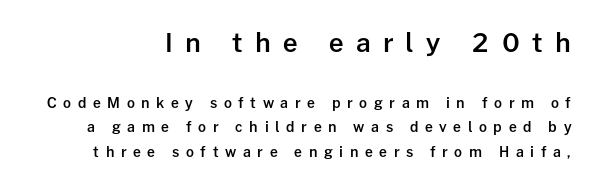
{"italic": "no", "bold": "semi", "underline": "no", "line_spacing_ratio": 1.76, "letter_spacing": "wide", "letter_spacing_em": 0.47, "larger_block": "first", "size_ratio": 1.86, "glyph_px": 26}
